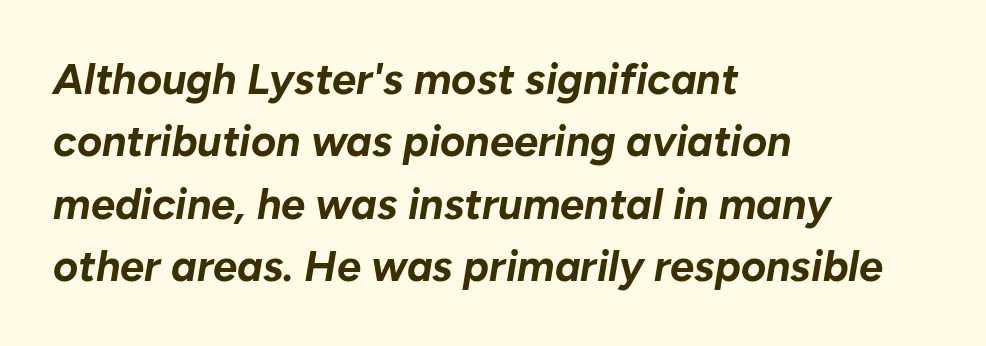
Q: Is the text bold? A: Yes.
Q: Is the text italic (slanted)? A: Yes, it leans right by about 10 degrees.
Q: Is the text underlined? A: No.
Q: How is the paragraph aligned? A: Left-aligned.
Q: Is the spacing between letters normal or unusually wide? A: Normal.
Q: Is the spacing between lines tight, normal or loose? A: Normal.
Q: Width (condensed, normal, or wide)? A: Normal.
Q: Stroke contrast? A: Low.
Q: x-height? A: Medium.
Q: Monospaced? A: No.
